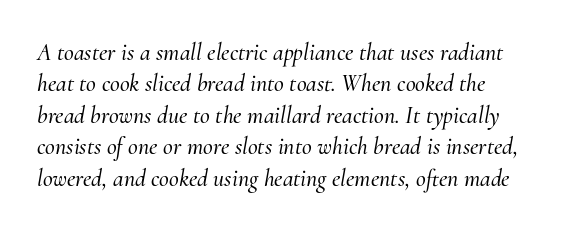
The image shows 24 px text type, italic (leaning right); set normal line spacing (1.31x), normal letter spacing, not underlined.
